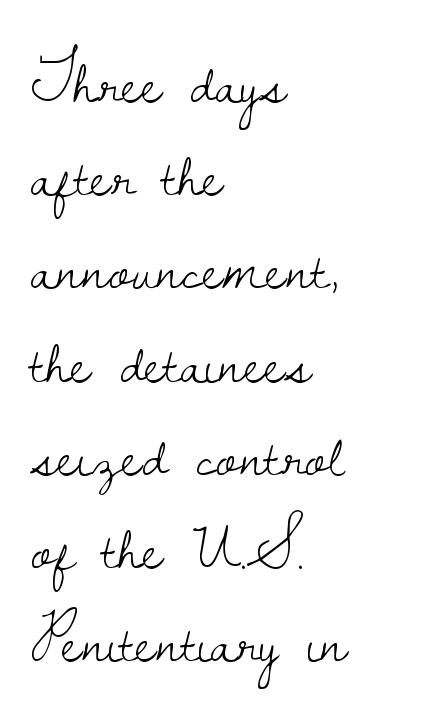
Q: Is the text bold? A: No.
Q: Is the text italic (slanted)? A: Yes.
Q: Is the typeface a serif or a sans-serif typeface? A: Serif.
Q: Is the text underlined? A: No.
Q: How is the paragraph aligned? A: Left-aligned.
Q: Is the spacing between letters normal or unusually wide? A: Normal.
Q: Is the spacing between lines tight, normal or loose? A: Normal.
Q: Width (condensed, normal, or wide)? A: Normal.
Q: Stroke contrast? A: Low.
Q: x-height? A: Small.
Q: Monospaced? A: No.
